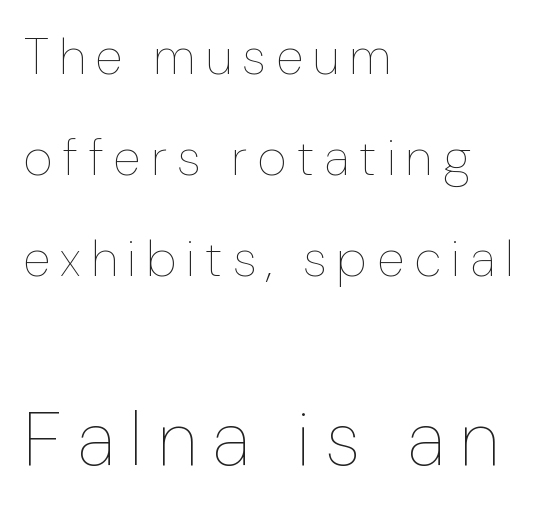
Q: Is the text bold? A: No.
Q: Is the text italic (slanted)? A: No, it is upright.
Q: Is the text underlined? A: No.
Q: How is the paragraph aligned? A: Left-aligned.
Q: Is the spacing between letters normal or unusually wide? A: Unusually wide.
Q: Is the spacing between lines tight, normal or loose? A: Loose.
Q: Which block of text is set in a larger size, the first (top) or the second (bottom)? A: The second (bottom) one.
Q: Width (condensed, normal, or wide)? A: Normal.
Q: Stroke contrast? A: Low.
Q: x-height? A: Medium.
Q: Monospaced? A: No.
